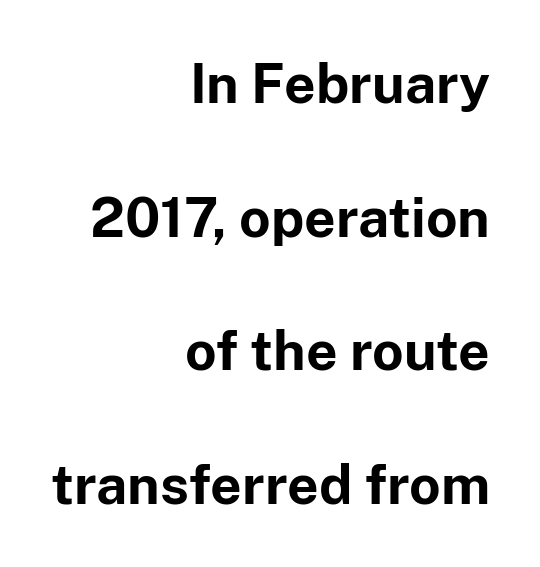
The image shows 55 px bold sans-serif type, upright; set right-aligned, loose line spacing (2.43x), normal letter spacing, not underlined; low stroke contrast and a medium x-height.
